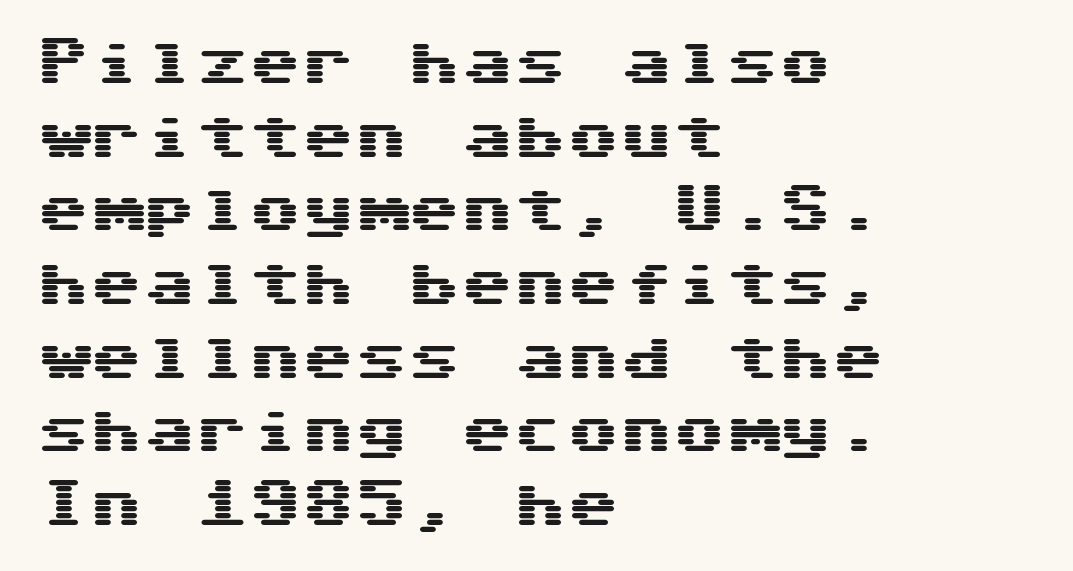
Q: Is the text italic (slanted)? A: No, it is upright.
Q: Is the typeface a serif or a sans-serif typeface? A: Sans-serif.
Q: Is the text underlined? A: No.
Q: How is the paragraph aligned? A: Left-aligned.
Q: Is the spacing between letters normal or unusually wide? A: Normal.
Q: Is the spacing between lines tight, normal or loose? A: Normal.
Q: Width (condensed, normal, or wide)? A: Wide.
Q: Stroke contrast? A: Medium.
Q: x-height? A: Medium.
